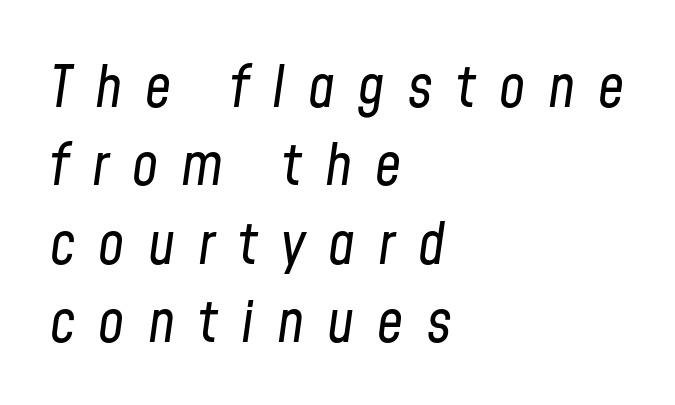
The image shows 58 px regular-weight, condensed type, italic (leaning right); set left-aligned, normal line spacing (1.35x), unusually wide letter spacing (+0.4 em), not underlined; low stroke contrast and a medium x-height.
